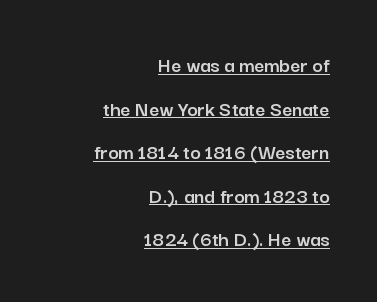
Quick note: not italic, upright. Every row of glyphs terminates at an identical x-position on the right. This sample trades compactness for vertical openness between lines. The lettering is marked with a stroke running underneath it. Honestly, the letter spacing is just normal — you wouldn't notice it.
